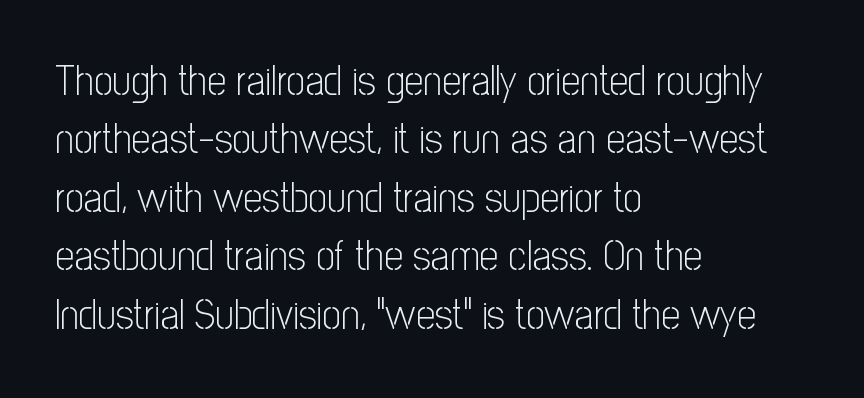
The image shows 42 px light, condensed sans-serif type, upright; set left-aligned, normal line spacing (1.39x), normal letter spacing, not underlined; low stroke contrast and a medium x-height.
